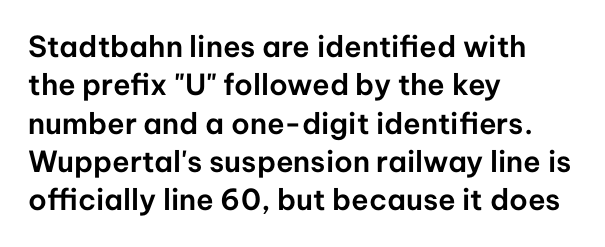
{"serif": "no", "italic": "no", "width": "normal", "stroke_contrast": "low", "x_height": "medium", "monospaced": "no", "underline": "no", "align": "left", "line_spacing": "normal", "line_spacing_ratio": 1.32, "letter_spacing": "normal", "letter_spacing_em": 0.0, "glyph_px": 29}
